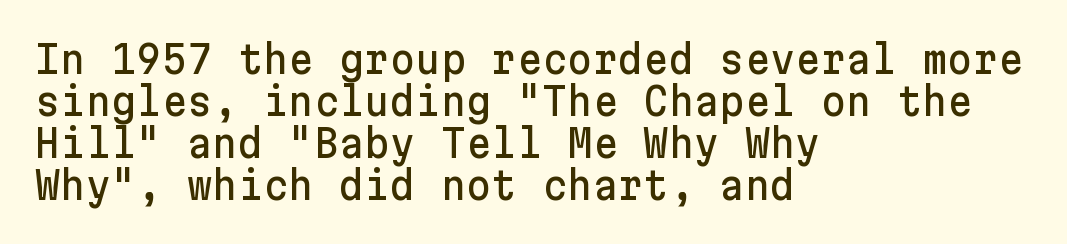
The image shows 39 px sans-serif type, upright; set left-aligned, tight line spacing (1.08x), normal letter spacing, not underlined; low stroke contrast and a medium x-height.
